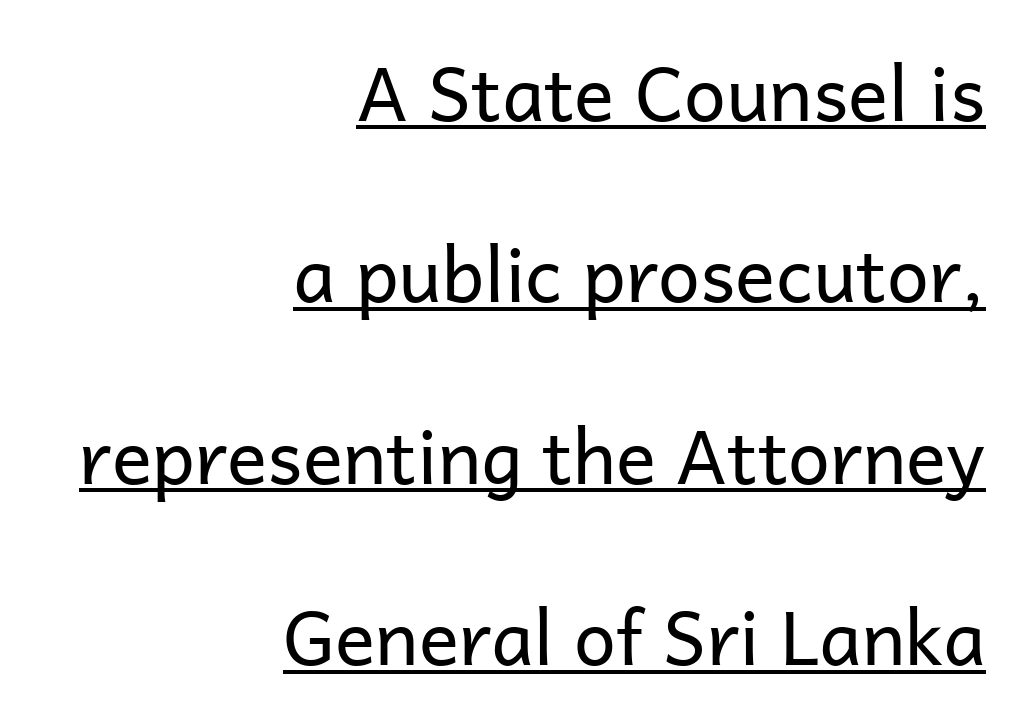
Q: Is the text bold? A: No.
Q: Is the text italic (slanted)? A: No, it is upright.
Q: Is the typeface a serif or a sans-serif typeface? A: Sans-serif.
Q: Is the text underlined? A: Yes.
Q: How is the paragraph aligned? A: Right-aligned.
Q: Is the spacing between letters normal or unusually wide? A: Normal.
Q: Is the spacing between lines tight, normal or loose? A: Loose.
Q: Width (condensed, normal, or wide)? A: Normal.
Q: Stroke contrast? A: Low.
Q: x-height? A: Medium.
Q: Monospaced? A: No.
